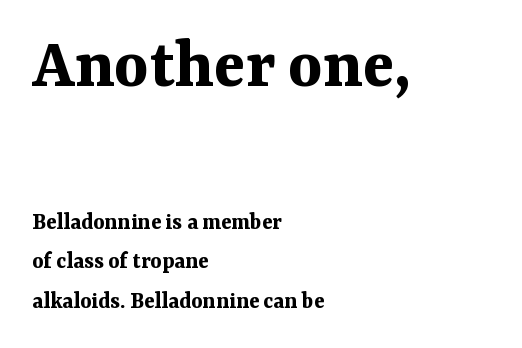
Q: Is the text bold? A: Yes.
Q: Is the text italic (slanted)? A: No, it is upright.
Q: Is the typeface a serif or a sans-serif typeface? A: Serif.
Q: Is the text underlined? A: No.
Q: How is the paragraph aligned? A: Left-aligned.
Q: Is the spacing between letters normal or unusually wide? A: Normal.
Q: Is the spacing between lines tight, normal or loose? A: Normal.
Q: Which block of text is set in a larger size, the first (top) or the second (bottom)? A: The first (top) one.
Q: Width (condensed, normal, or wide)? A: Normal.
Q: Stroke contrast? A: Medium.
Q: x-height? A: Medium.
Q: Monospaced? A: No.
